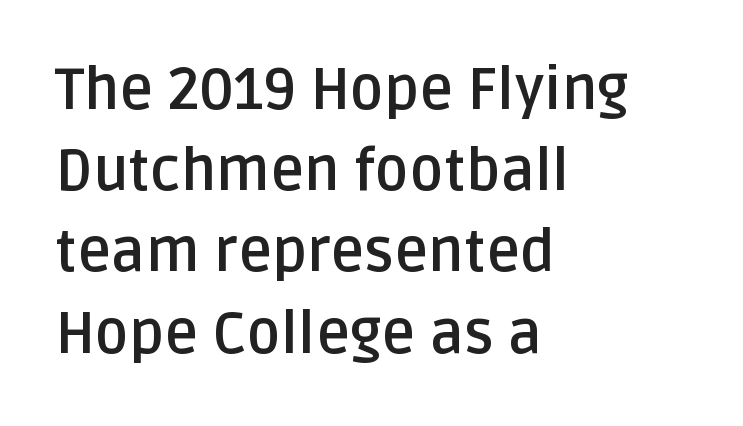
The image shows 58 px semibold sans-serif type, upright; set left-aligned, normal line spacing (1.4x), normal letter spacing, not underlined; low stroke contrast and a large x-height.
